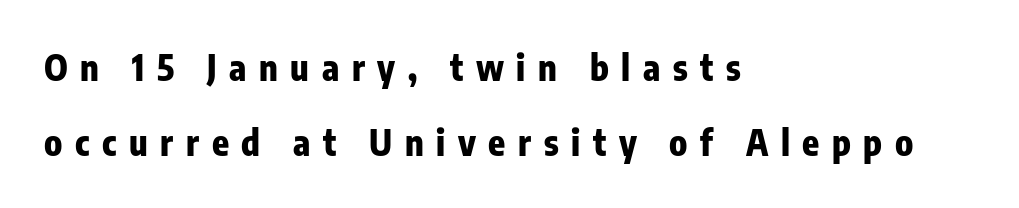
{"serif": "no", "italic": "no", "bold": "yes", "weight": "heavy", "width": "condensed", "stroke_contrast": "low", "x_height": "medium", "monospaced": "no", "underline": "no", "align": "left", "line_spacing": "loose", "line_spacing_ratio": 2.14, "letter_spacing": "wide", "letter_spacing_em": 0.36, "glyph_px": 35}
